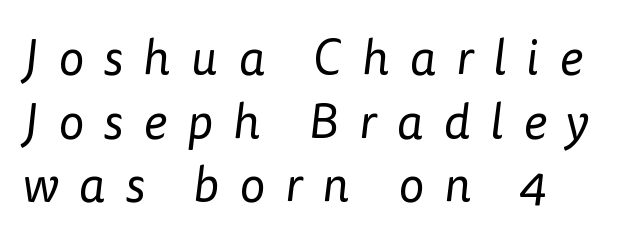
The image shows 49 px regular-weight sans-serif type; set left-aligned, normal line spacing (1.3x), unusually wide letter spacing (+0.41 em), not underlined; low stroke contrast and a medium x-height.
